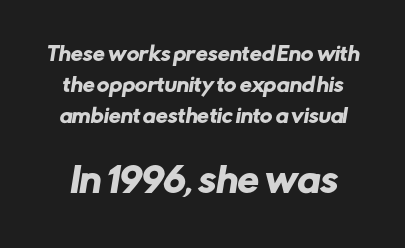
Q: Is the typeface a serif or a sans-serif typeface? A: Sans-serif.
Q: Is the text underlined? A: No.
Q: Is the spacing between letters normal or unusually wide? A: Normal.
Q: Is the spacing between lines tight, normal or loose? A: Normal.
Q: Which block of text is set in a larger size, the first (top) or the second (bottom)? A: The second (bottom) one.
Q: Width (condensed, normal, or wide)? A: Normal.
Q: Stroke contrast? A: Low.
Q: x-height? A: Medium.
Q: Monospaced? A: No.
